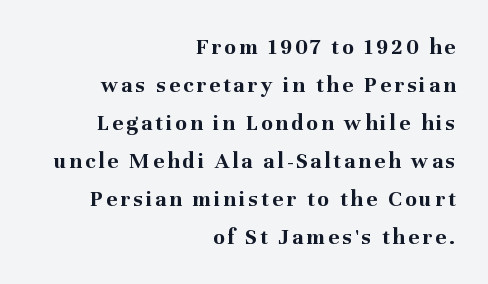
The image shows 23 px bold type, upright; set right-aligned, normal line spacing (1.65x), not underlined.
